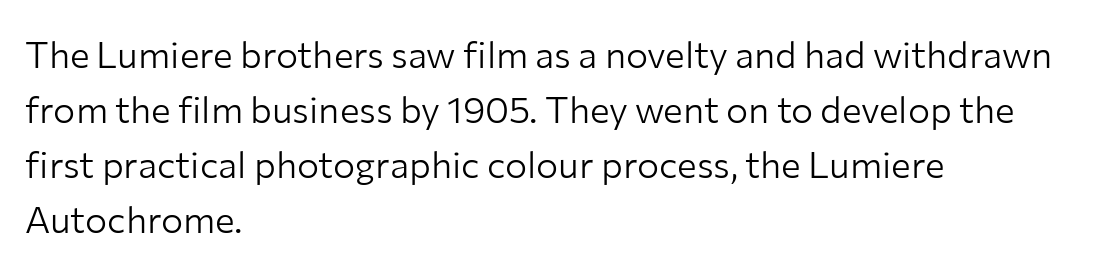
The image shows 37 px light sans-serif type, upright; set left-aligned, normal line spacing (1.49x), normal letter spacing, not underlined; low stroke contrast and a medium x-height.
